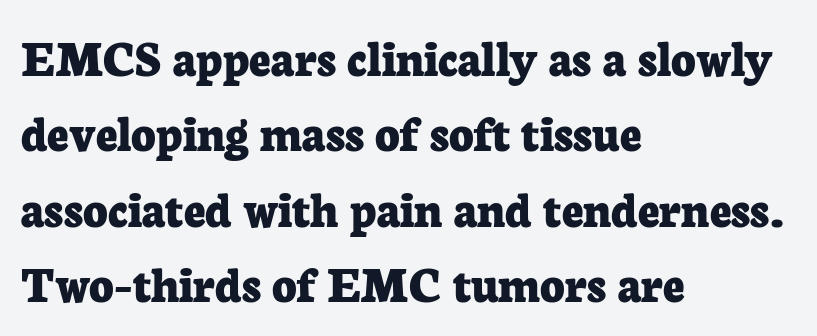
The image shows 53 px bold serif type, upright; set left-aligned, normal line spacing (1.42x), normal letter spacing, not underlined; low stroke contrast and a medium x-height.
